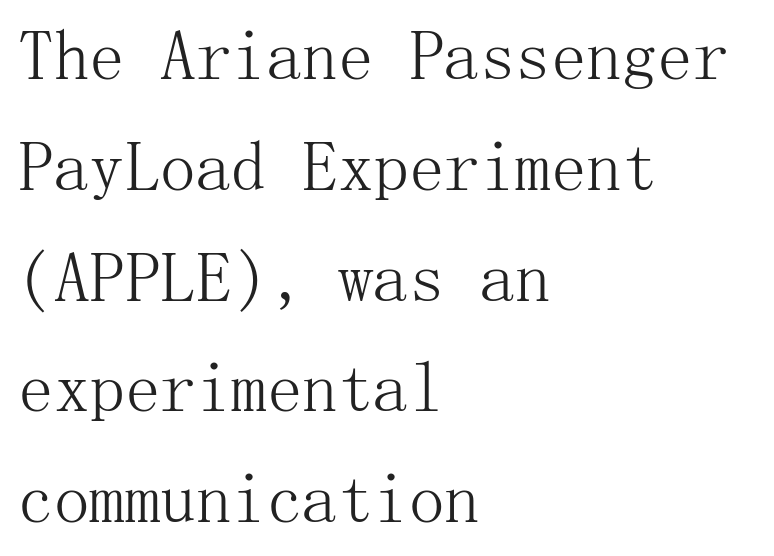
Q: Is the text bold? A: No.
Q: Is the text italic (slanted)? A: No, it is upright.
Q: Is the typeface a serif or a sans-serif typeface? A: Serif.
Q: Is the text underlined? A: No.
Q: How is the paragraph aligned? A: Left-aligned.
Q: Is the spacing between letters normal or unusually wide? A: Normal.
Q: Is the spacing between lines tight, normal or loose? A: Normal.
Q: Width (condensed, normal, or wide)? A: Normal.
Q: Stroke contrast? A: Medium.
Q: x-height? A: Medium.
